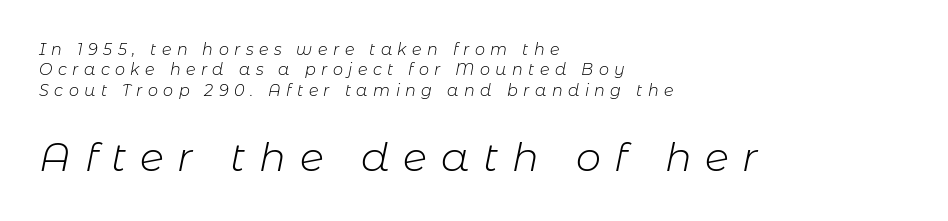
{"italic": "yes", "lean": "right", "slant_degrees": 11, "bold": "no", "weight": "light", "width": "normal", "stroke_contrast": "low", "x_height": "medium", "monospaced": "no", "underline": "no", "align": "left", "line_spacing": "normal", "line_spacing_ratio": 1.27, "letter_spacing": "wide", "letter_spacing_em": 0.34, "larger_block": "second", "size_ratio": 2.5, "glyph_px": 40}
